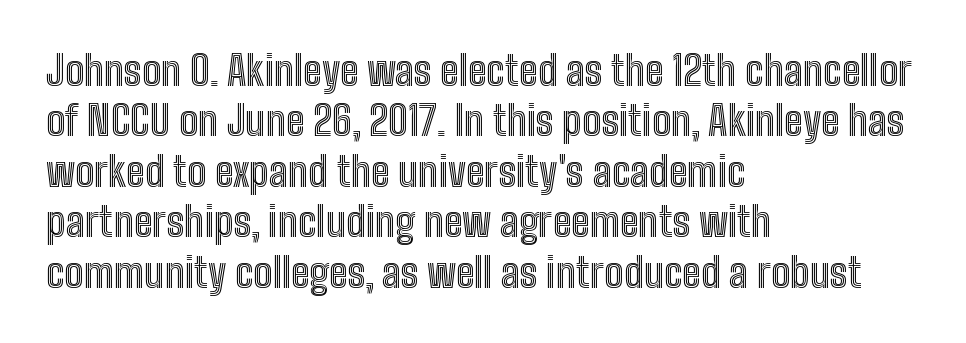
{"italic": "no", "width": "condensed", "x_height": "medium", "monospaced": "no", "underline": "no", "align": "left", "line_spacing": "normal", "line_spacing_ratio": 1.26, "letter_spacing": "normal", "letter_spacing_em": 0.0, "glyph_px": 40}
